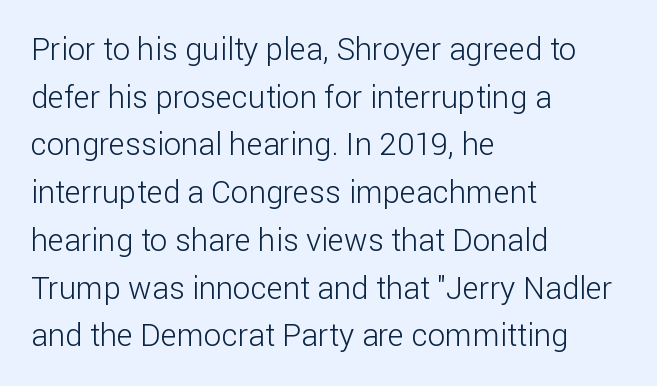
Q: Is the text bold? A: No.
Q: Is the text italic (slanted)? A: No, it is upright.
Q: Is the typeface a serif or a sans-serif typeface? A: Sans-serif.
Q: Is the text underlined? A: No.
Q: How is the paragraph aligned? A: Left-aligned.
Q: Is the spacing between letters normal or unusually wide? A: Normal.
Q: Is the spacing between lines tight, normal or loose? A: Normal.
Q: Width (condensed, normal, or wide)? A: Normal.
Q: Stroke contrast? A: Low.
Q: x-height? A: Medium.
Q: Monospaced? A: No.
